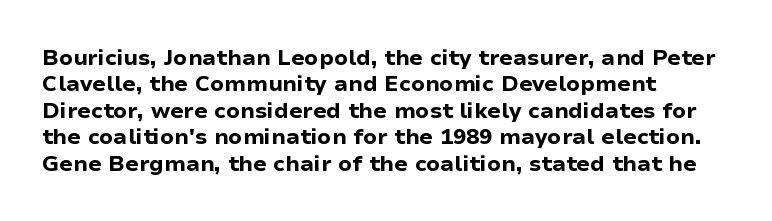
The image shows 22 px bold type, upright; set left-aligned, line spacing 1.2x, normal letter spacing, not underlined.
